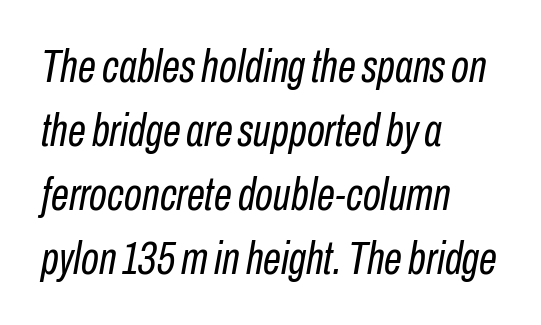
The image shows 46 px regular-weight, condensed type, italic (leaning right); set left-aligned, normal line spacing (1.39x), normal letter spacing, not underlined; low stroke contrast and a medium x-height.
